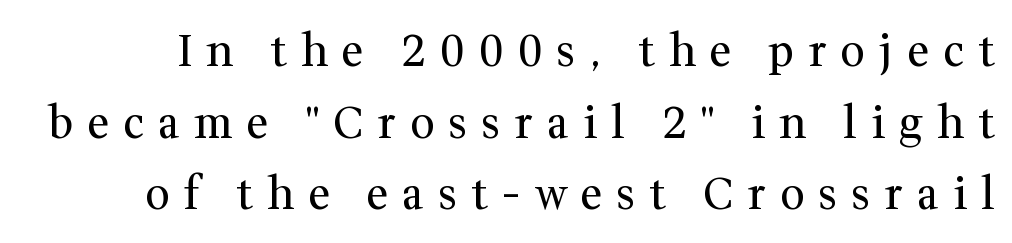
{"serif": "yes", "italic": "no", "bold": "no", "weight": "regular", "width": "normal", "stroke_contrast": "medium", "x_height": "medium", "monospaced": "no", "underline": "no", "line_spacing": "normal", "line_spacing_ratio": 1.63, "letter_spacing": "wide", "letter_spacing_em": 0.31, "glyph_px": 44}
